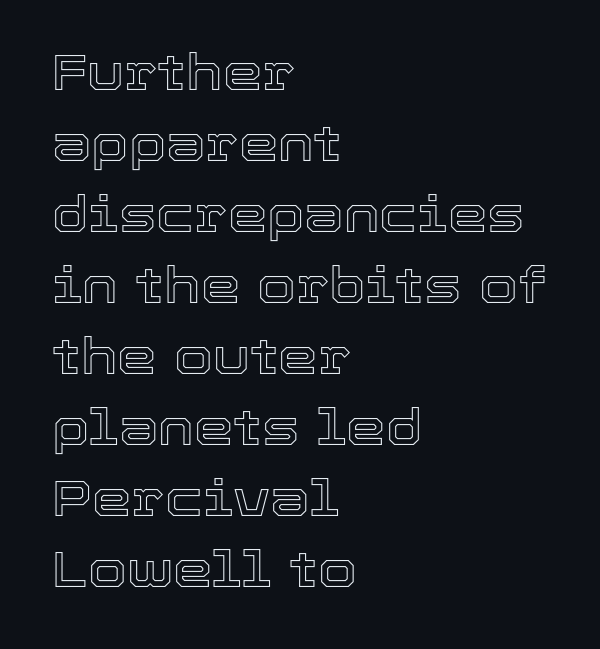
It's the straight-up-and-down kind of type. You could not count columns in this text — the font is proportionally spaced. Line starts are locked; line ends wander. The horizontal fit of the characters is conventional and even.
